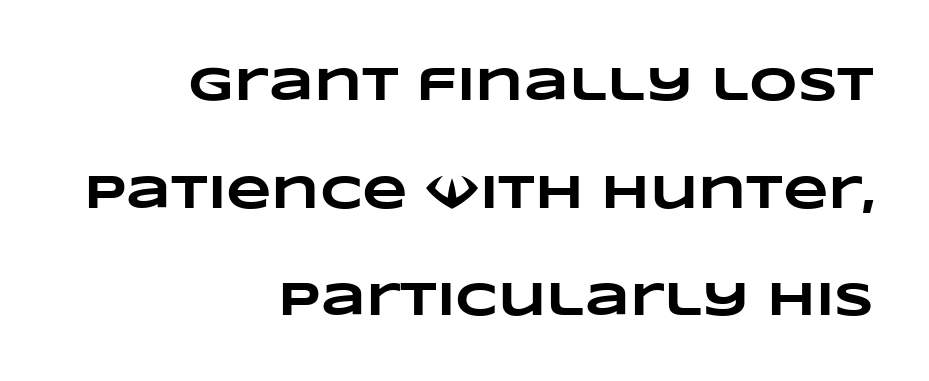
Visually the block forms a straight wall on the right and a jagged coastline on the left. How heavy is the stroke? Heavy — this is a bold. The passage shown has conventional tracking throughout. The vertical gap from one line to the next is large. Here the designer chose a conventional face with non-uniform glyph widths.
